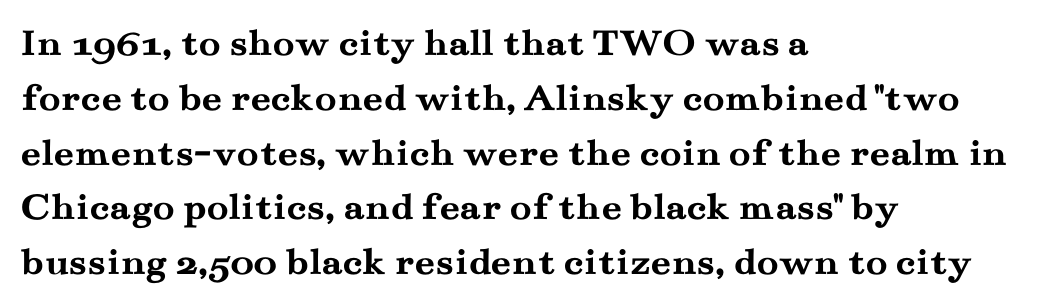
{"serif": "yes", "italic": "no", "bold": "yes", "weight": "semibold", "width": "wide", "stroke_contrast": "medium", "x_height": "small", "monospaced": "no", "underline": "no", "align": "left", "line_spacing": "normal", "line_spacing_ratio": 1.37, "letter_spacing": "normal", "letter_spacing_em": 0.0, "glyph_px": 40}
